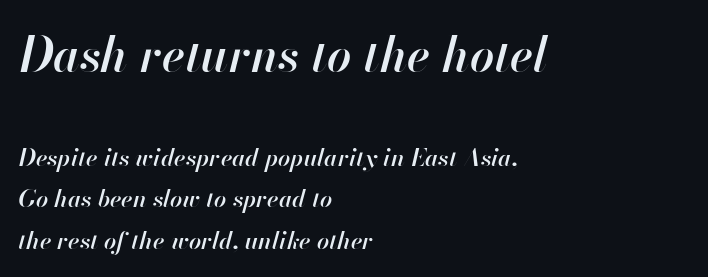
A typesetter would mark this as italic. The rendering uses a semibold face; strokes are thickened but not to full bold. Typeset ragged right — the left edge is the straight one. Of the two passages, the one on top uses the larger point size. Unmarked baselines from the first word to the last.
